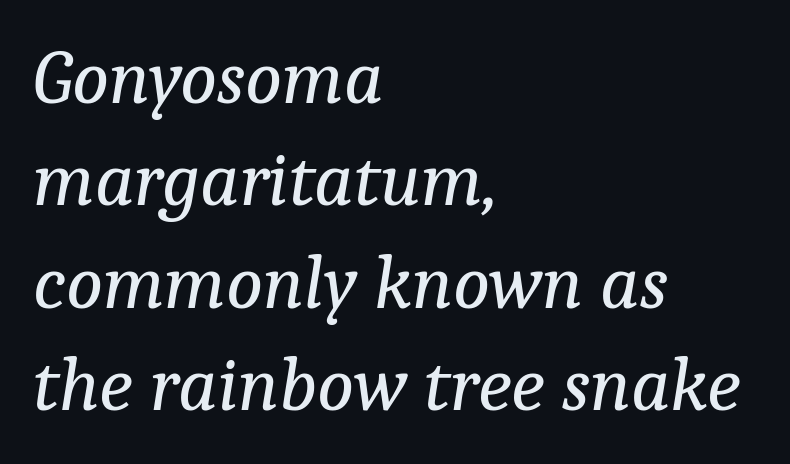
{"serif": "yes", "italic": "yes", "lean": "right", "slant_degrees": 9, "bold": "no", "weight": "regular", "width": "normal", "stroke_contrast": "low", "x_height": "medium", "monospaced": "no", "underline": "no", "align": "left", "line_spacing": "normal", "line_spacing_ratio": 1.33, "letter_spacing": "normal", "letter_spacing_em": 0.0, "glyph_px": 77}
